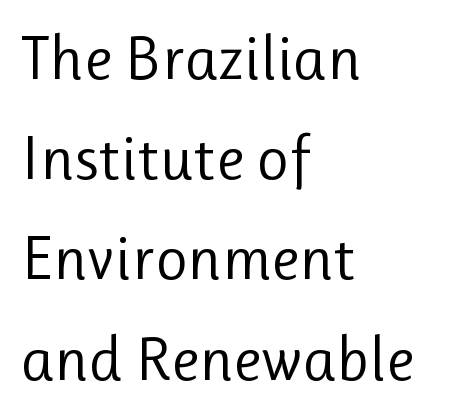
The image shows 63 px regular-weight sans-serif type, upright; set left-aligned, normal line spacing (1.59x), normal letter spacing, not underlined; low stroke contrast and a medium x-height.
